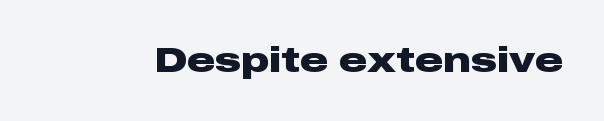
This sample uses plain, unmodified letter spacing. Designer's note — italics off, roman on. Serif or sans? Sans — the stroke terminals are bare. Notice how thick the strokes are: this is what a full bold looks like. Character widths vary here, with narrow letters taking less room than wide ones.
